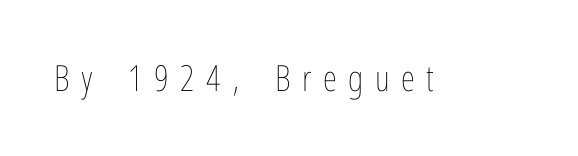
Q: Is the text bold? A: No.
Q: Is the text italic (slanted)? A: No, it is upright.
Q: Is the text underlined? A: No.
Q: Is the spacing between letters normal or unusually wide? A: Unusually wide.
Q: Width (condensed, normal, or wide)? A: Condensed.
Q: Stroke contrast? A: Low.
Q: x-height? A: Medium.
Q: Monospaced? A: No.
